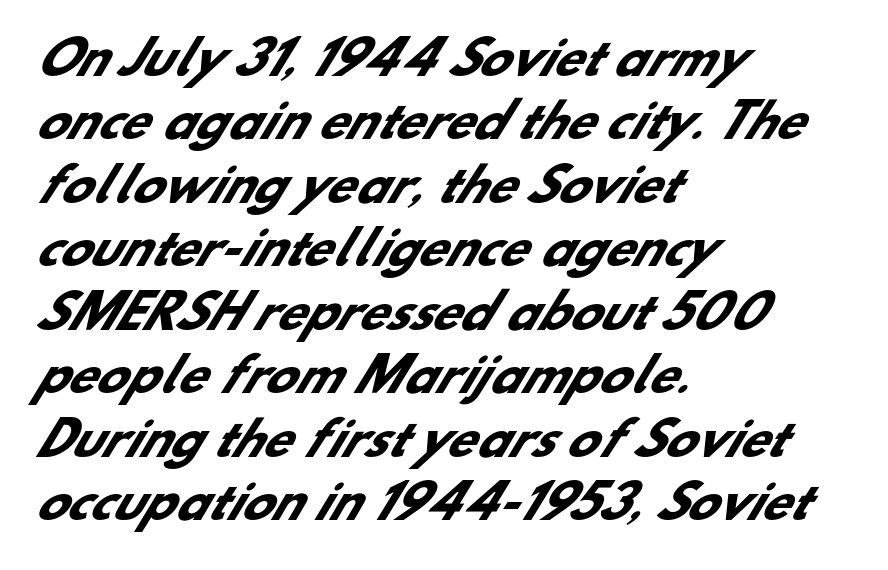
The image shows 46 px heavy sans-serif type; set left-aligned, normal line spacing (1.38x), normal letter spacing, not underlined; low stroke contrast and a small x-height.
